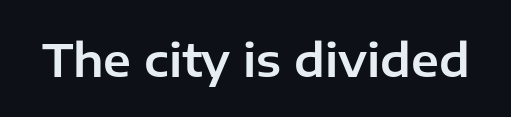
The image shows 45 px sans-serif type, upright; set normal letter spacing, not underlined; low stroke contrast and a medium x-height.
